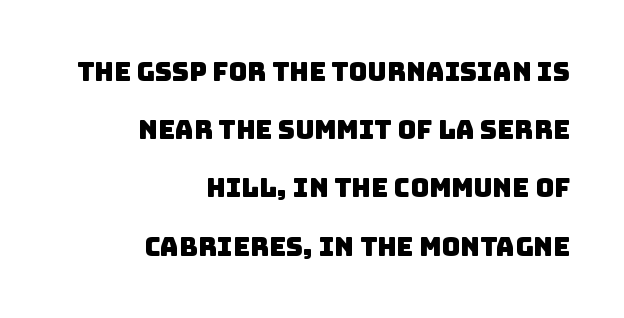
Q: Is the text underlined? A: No.
Q: How is the paragraph aligned? A: Right-aligned.
Q: Is the spacing between letters normal or unusually wide? A: Normal.
Q: Is the spacing between lines tight, normal or loose? A: Loose.
